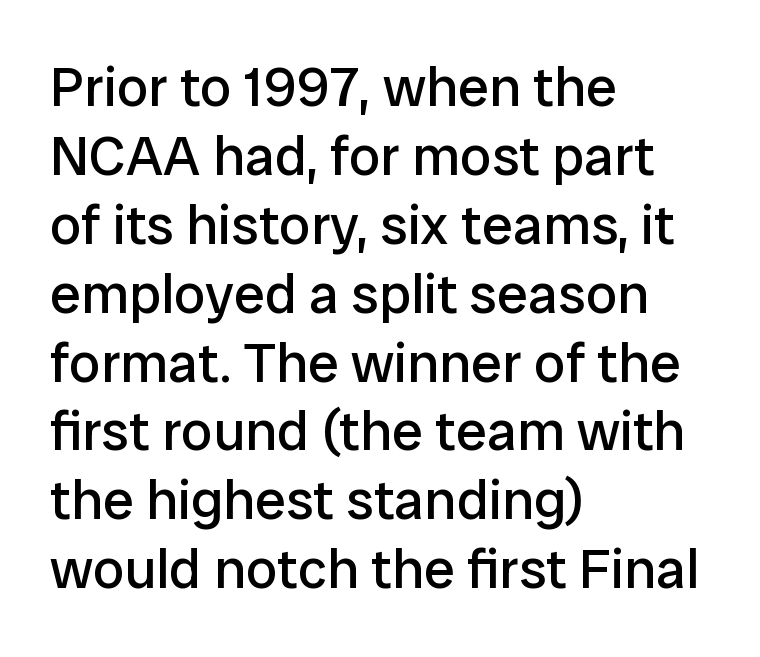
Do the letters lean? They stand straight. Compared with typical body copy, the letter spacing here is the same. Think of a printed novel: that variable character pitch is what you see here. The letterforms sit at book weight or below. If you drew a ruler down the left edge, every line would touch it. Letters rest on an invisible, unmarked baseline.
